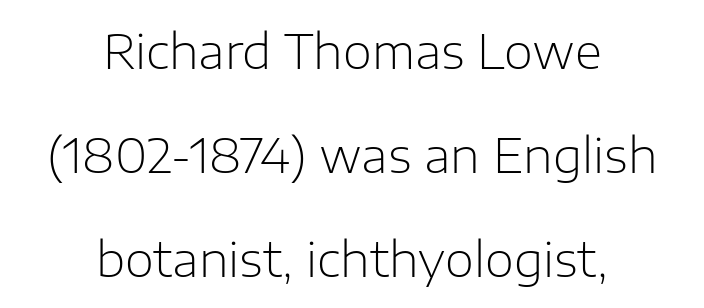
The image shows 47 px light sans-serif type, upright; set centered, loose line spacing (2.21x), normal letter spacing, not underlined; low stroke contrast and a medium x-height.
